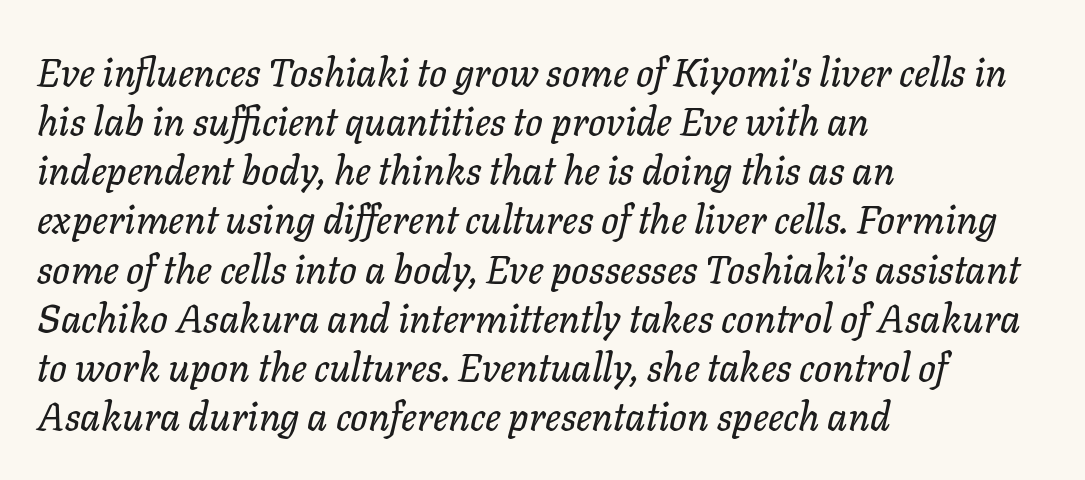
{"italic": "yes", "lean": "right", "slant_degrees": 11, "width": "normal", "stroke_contrast": "low", "x_height": "medium", "monospaced": "no", "underline": "no", "align": "left", "line_spacing": "normal", "line_spacing_ratio": 1.26, "letter_spacing": "normal", "letter_spacing_em": 0.0, "glyph_px": 39}
